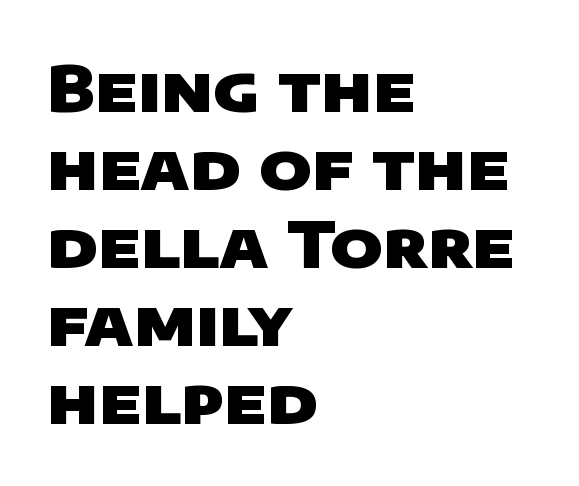
Q: Is the text bold? A: Yes.
Q: Is the typeface a serif or a sans-serif typeface? A: Sans-serif.
Q: Is the text underlined? A: No.
Q: How is the paragraph aligned? A: Left-aligned.
Q: Is the spacing between letters normal or unusually wide? A: Normal.
Q: Width (condensed, normal, or wide)? A: Wide.
Q: Stroke contrast? A: Low.
Q: x-height? A: Large.
Q: Monospaced? A: No.
